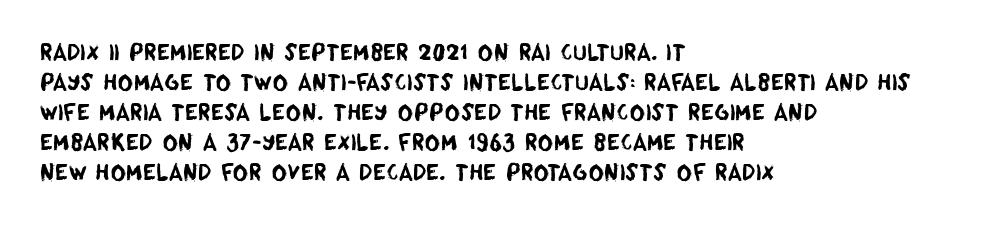
Q: Is the text underlined? A: No.
Q: How is the paragraph aligned? A: Left-aligned.
Q: Is the spacing between letters normal or unusually wide? A: Normal.
Q: Is the spacing between lines tight, normal or loose? A: Normal.
